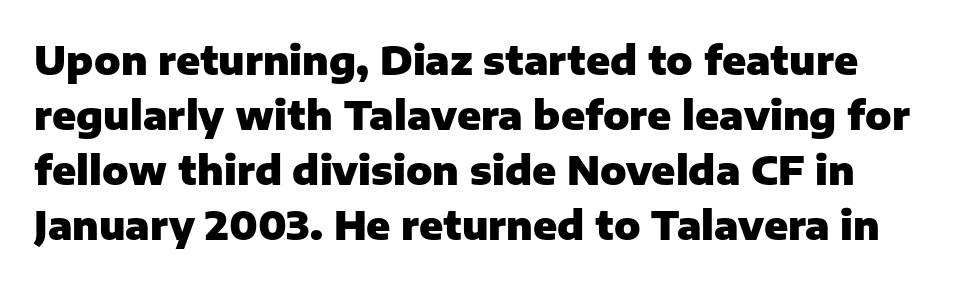
{"serif": "no", "italic": "no", "bold": "yes", "weight": "heavy", "width": "normal", "stroke_contrast": "low", "x_height": "medium", "monospaced": "no", "underline": "no", "line_spacing": "normal", "line_spacing_ratio": 1.41, "letter_spacing": "normal", "letter_spacing_em": 0.0, "glyph_px": 39}
